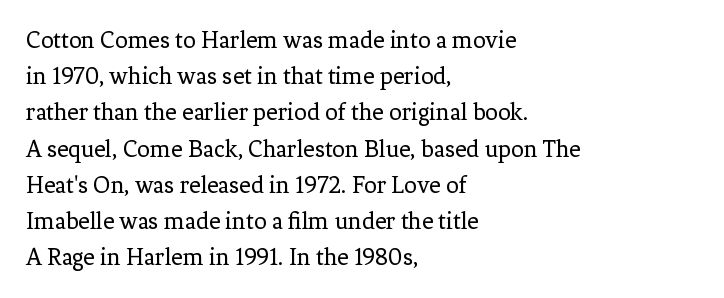
The image shows 25 px text type, upright; set left-aligned, normal line spacing (1.45x), normal letter spacing, not underlined.
